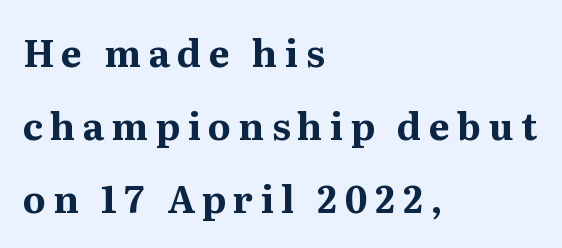
Q: Is the text bold? A: Yes.
Q: Is the text italic (slanted)? A: No, it is upright.
Q: Is the typeface a serif or a sans-serif typeface? A: Serif.
Q: Is the text underlined? A: No.
Q: How is the paragraph aligned? A: Left-aligned.
Q: Is the spacing between letters normal or unusually wide? A: Unusually wide.
Q: Is the spacing between lines tight, normal or loose? A: Loose.
Q: Width (condensed, normal, or wide)? A: Normal.
Q: Stroke contrast? A: Medium.
Q: x-height? A: Medium.
Q: Monospaced? A: No.
